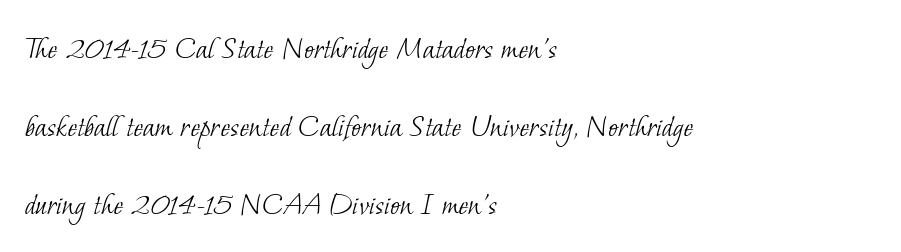
{"serif": "yes", "bold": "no", "weight": "light", "width": "normal", "stroke_contrast": "low", "x_height": "small", "monospaced": "no", "underline": "no", "align": "left", "line_spacing": "loose", "line_spacing_ratio": 2.36, "letter_spacing": "normal", "letter_spacing_em": 0.0, "glyph_px": 33}
